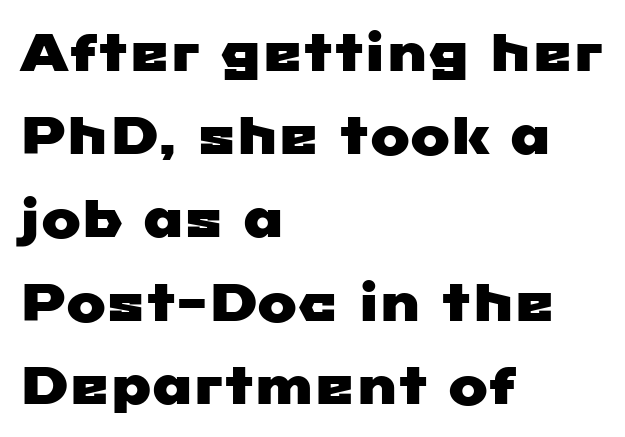
The letters sit at their default tracking, neither squeezed nor spread. The characters display no serif detailing; their extremities are plain. This sample is left-justified, so line endings fall wherever the words run out. Each row of text sits above clean, open space. Each letter keeps its own natural width here, so spacing adapts to shape.
